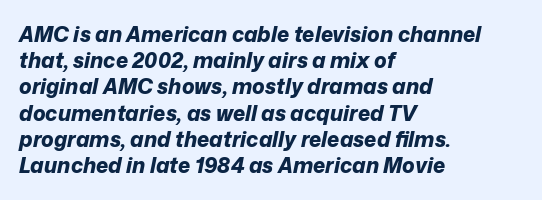
{"italic": "yes", "lean": "right", "slant_degrees": 12, "bold": "yes", "underline": "no", "align": "left", "line_spacing": "normal", "line_spacing_ratio": 1.25, "letter_spacing": "normal", "letter_spacing_em": 0.0, "glyph_px": 21}
